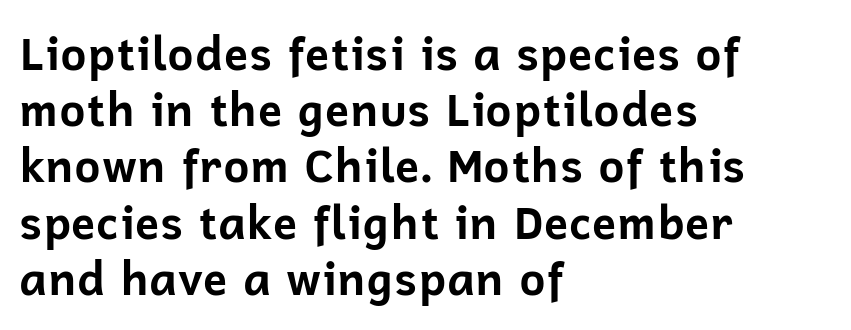
Anything drawn beneath the words? Only blank space. The line texture is even and compact thanks to regular tracking. Proportional: the letters do not fall into vertical columns. Plenty of ink on the page — the face is bold. The type sits square on the baseline with zero lean. Grotesque or geometric, the face here clearly has no serifs.
